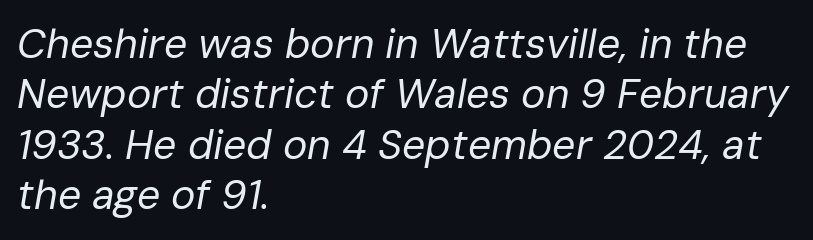
{"italic": "yes", "lean": "right", "slant_degrees": 10, "bold": "no", "weight": "regular", "width": "normal", "stroke_contrast": "low", "x_height": "medium", "monospaced": "no", "underline": "no", "align": "left", "line_spacing_ratio": 1.23, "letter_spacing": "normal", "letter_spacing_em": 0.0, "glyph_px": 41}
